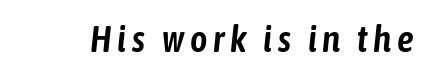
The image shows 37 px condensed type, italic (leaning right); set not underlined; low stroke contrast and a medium x-height.
